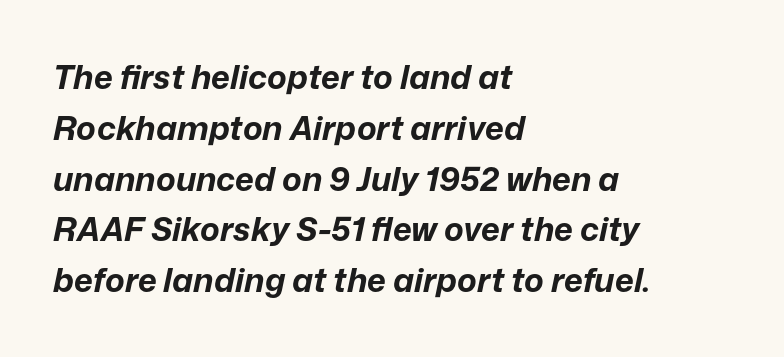
The text carries the slant typical of an italic or oblique font. The vertical gap from one line to the next is medium. Is the block centered? No — it sits flush against the left margin. The string is rendered with underlining switched off.
